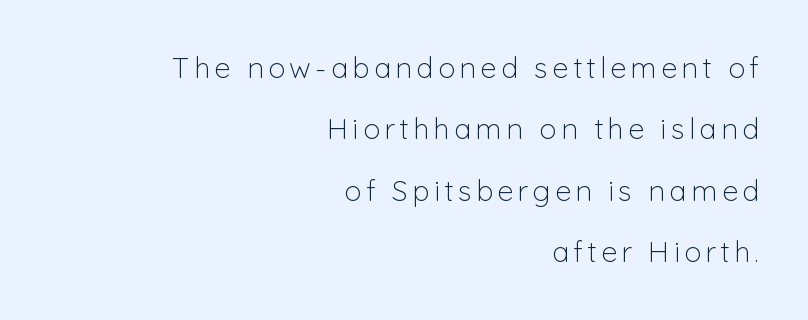
Q: Is the text bold? A: No.
Q: Is the text italic (slanted)? A: No, it is upright.
Q: Is the typeface a serif or a sans-serif typeface? A: Sans-serif.
Q: Is the text underlined? A: No.
Q: How is the paragraph aligned? A: Right-aligned.
Q: Is the spacing between lines tight, normal or loose? A: Loose.
Q: Width (condensed, normal, or wide)? A: Normal.
Q: Stroke contrast? A: Low.
Q: x-height? A: Medium.
Q: Monospaced? A: No.
